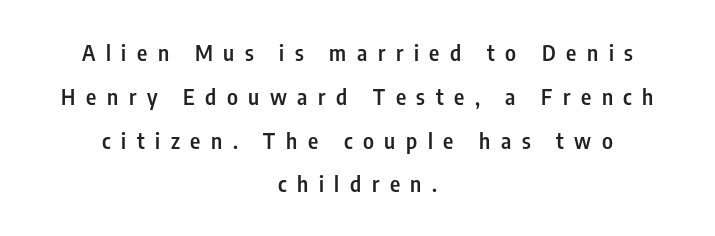
{"italic": "no", "bold": "semi", "underline": "no", "align": "center", "line_spacing": "loose", "line_spacing_ratio": 1.99, "letter_spacing": "wide", "letter_spacing_em": 0.48, "glyph_px": 22}
